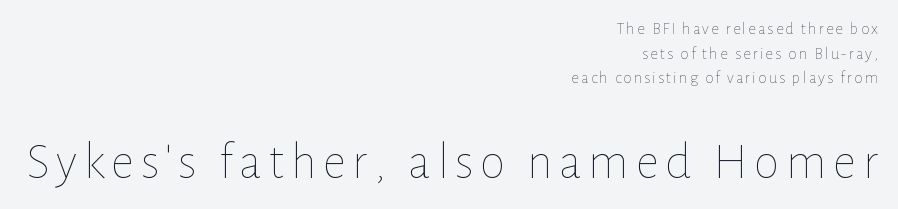
The image shows 52 px thin type, upright; set right-aligned, normal line spacing (1.45x), not underlined; the second (bottom) block is 3.06x larger; low stroke contrast and a medium x-height.
